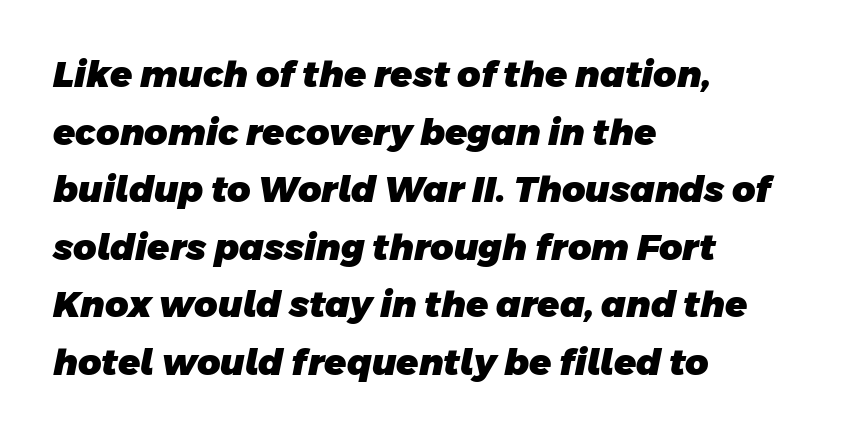
{"serif": "no", "bold": "yes", "weight": "heavy", "width": "normal", "stroke_contrast": "low", "x_height": "large", "monospaced": "no", "underline": "no", "align": "left", "line_spacing": "normal", "line_spacing_ratio": 1.6, "letter_spacing": "normal", "letter_spacing_em": 0.0, "glyph_px": 36}
